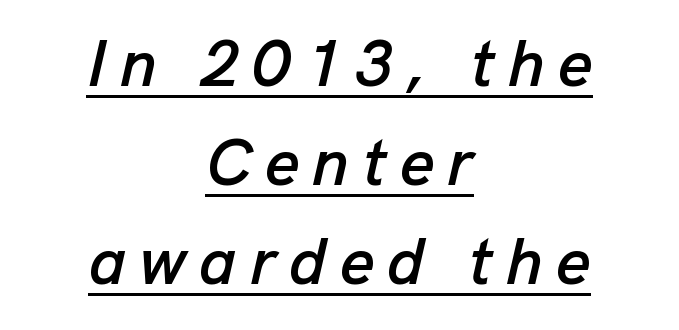
{"italic": "yes", "lean": "right", "slant_degrees": 13, "width": "normal", "stroke_contrast": "low", "x_height": "medium", "monospaced": "no", "underline": "yes", "align": "center", "line_spacing": "normal", "line_spacing_ratio": 1.5, "letter_spacing": "wide", "letter_spacing_em": 0.2, "glyph_px": 66}
